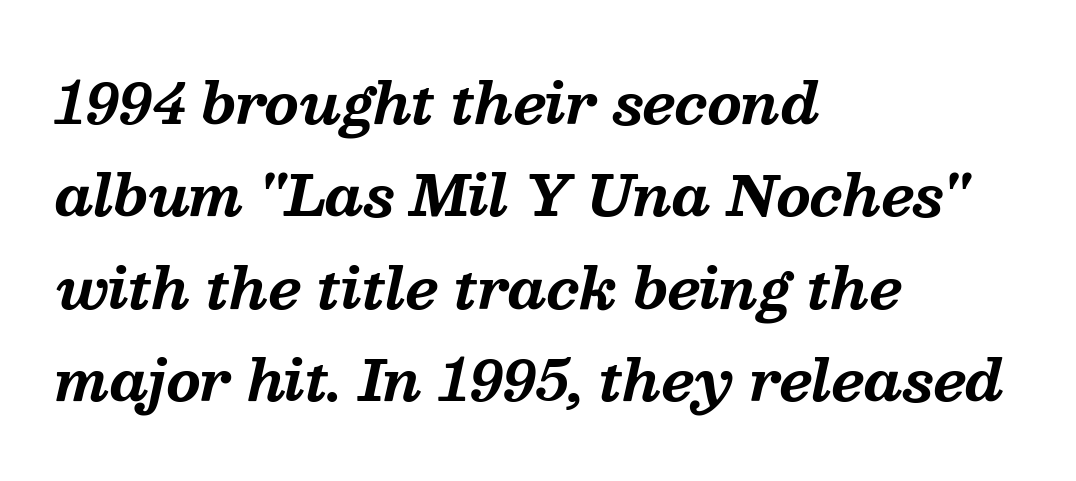
The image shows 55 px bold serif type, italic (leaning right); set left-aligned, normal line spacing (1.68x), normal letter spacing, not underlined; medium stroke contrast and a medium x-height.
